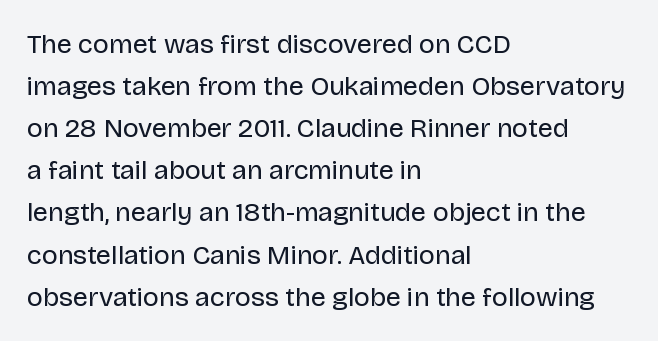
Q: Is the text bold? A: No.
Q: Is the text italic (slanted)? A: No, it is upright.
Q: Is the text underlined? A: No.
Q: How is the paragraph aligned? A: Left-aligned.
Q: Is the spacing between letters normal or unusually wide? A: Normal.
Q: Is the spacing between lines tight, normal or loose? A: Normal.
